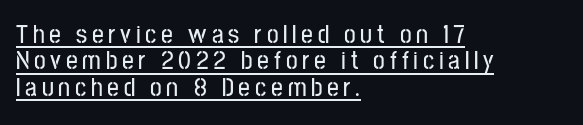
Q: Is the text italic (slanted)? A: No, it is upright.
Q: Is the text underlined? A: Yes.
Q: How is the paragraph aligned? A: Left-aligned.
Q: Is the spacing between lines tight, normal or loose? A: Tight.
